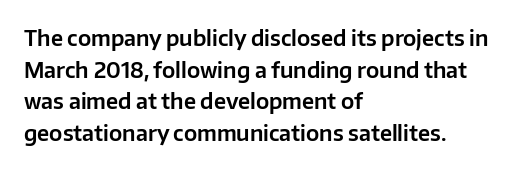
The image shows 21 px text type, upright; set left-aligned, normal line spacing (1.51x), normal letter spacing, not underlined.
